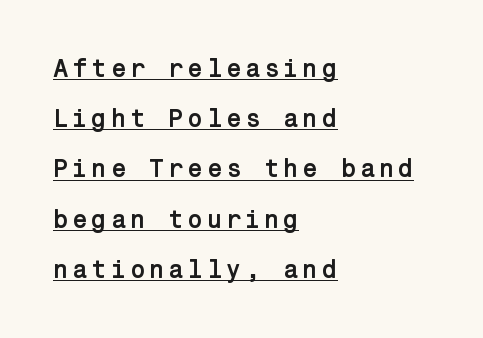
Q: Is the text bold? A: Yes.
Q: Is the text italic (slanted)? A: No, it is upright.
Q: Is the text underlined? A: Yes.
Q: How is the paragraph aligned? A: Left-aligned.
Q: Is the spacing between lines tight, normal or loose? A: Loose.
